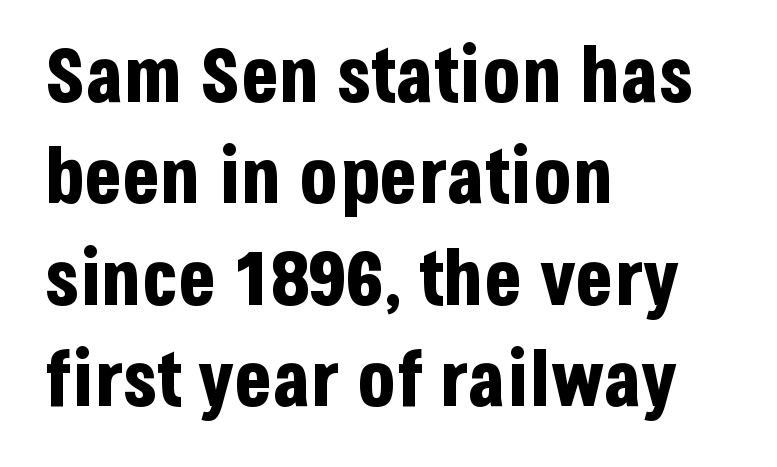
Q: Is the text bold? A: Yes.
Q: Is the text italic (slanted)? A: No, it is upright.
Q: Is the typeface a serif or a sans-serif typeface? A: Sans-serif.
Q: Is the text underlined? A: No.
Q: How is the paragraph aligned? A: Left-aligned.
Q: Is the spacing between letters normal or unusually wide? A: Normal.
Q: Is the spacing between lines tight, normal or loose? A: Normal.
Q: Width (condensed, normal, or wide)? A: Condensed.
Q: Stroke contrast? A: Low.
Q: x-height? A: Large.
Q: Monospaced? A: No.
